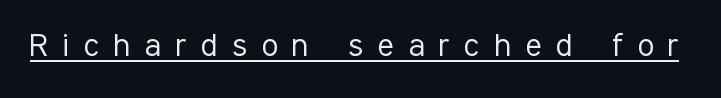
Q: Is the text bold? A: No.
Q: Is the text italic (slanted)? A: No, it is upright.
Q: Is the typeface a serif or a sans-serif typeface? A: Sans-serif.
Q: Is the text underlined? A: Yes.
Q: Is the spacing between letters normal or unusually wide? A: Unusually wide.
Q: Width (condensed, normal, or wide)? A: Condensed.
Q: Stroke contrast? A: Low.
Q: x-height? A: Medium.
Q: Monospaced? A: No.
